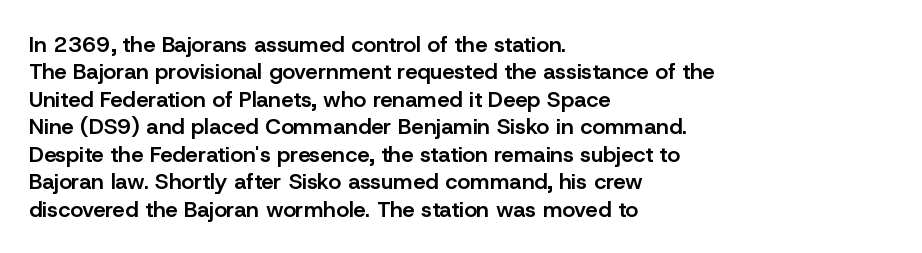
The image shows 22 px text type, upright; set left-aligned, normal line spacing (1.25x), normal letter spacing, not underlined.
